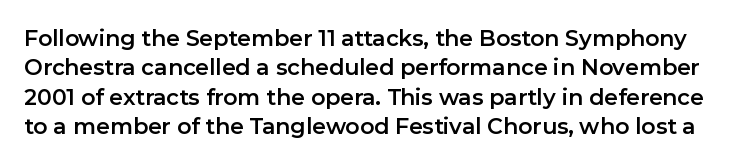
Q: Is the text italic (slanted)? A: No, it is upright.
Q: Is the text underlined? A: No.
Q: Is the spacing between letters normal or unusually wide? A: Normal.
Q: Is the spacing between lines tight, normal or loose? A: Normal.
